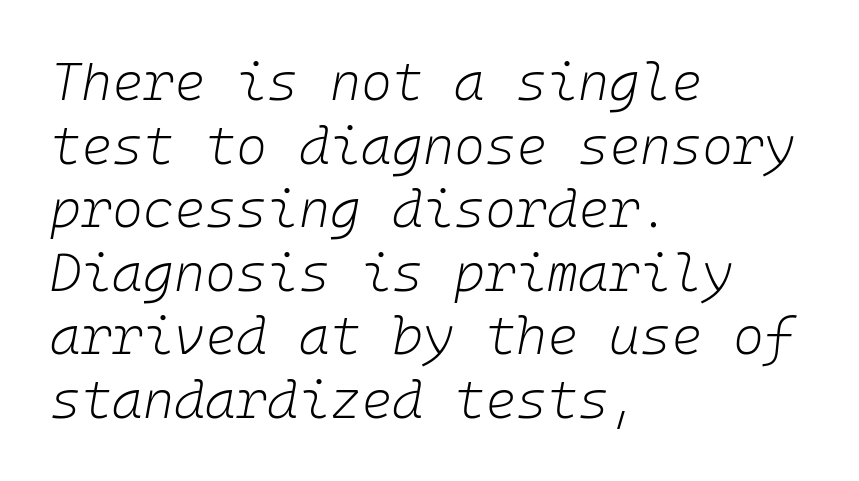
{"italic": "yes", "lean": "right", "slant_degrees": 10, "bold": "no", "weight": "light", "width": "normal", "stroke_contrast": "low", "x_height": "medium", "underline": "no", "align": "left", "line_spacing_ratio": 1.2, "letter_spacing": "normal", "letter_spacing_em": 0.0, "glyph_px": 53}
